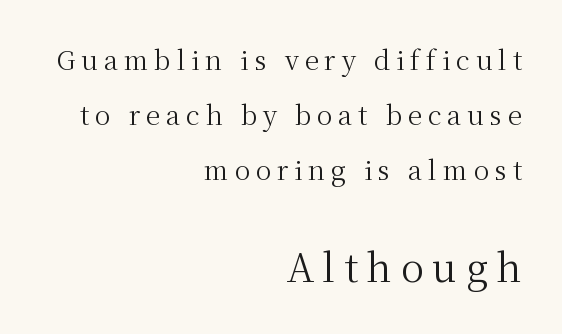
{"serif": "yes", "italic": "no", "bold": "no", "weight": "regular", "width": "normal", "stroke_contrast": "medium", "x_height": "medium", "monospaced": "no", "underline": "no", "align": "right", "line_spacing": "loose", "line_spacing_ratio": 2.12, "letter_spacing": "wide", "letter_spacing_em": 0.22, "larger_block": "second", "size_ratio": 1.5, "glyph_px": 39}
